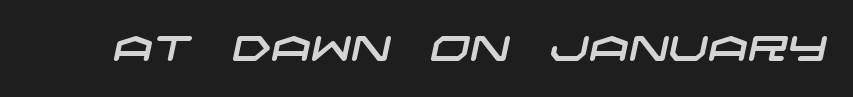
{"serif": "no", "width": "wide", "stroke_contrast": "low", "x_height": "large", "underline": "no", "letter_spacing": "normal", "letter_spacing_em": 0.0, "glyph_px": 35}
